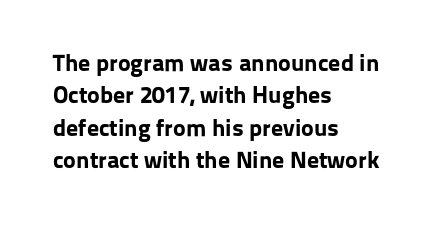
Q: Is the text bold? A: Yes.
Q: Is the text italic (slanted)? A: No, it is upright.
Q: Is the text underlined? A: No.
Q: How is the paragraph aligned? A: Left-aligned.
Q: Is the spacing between letters normal or unusually wide? A: Normal.
Q: Is the spacing between lines tight, normal or loose? A: Normal.
